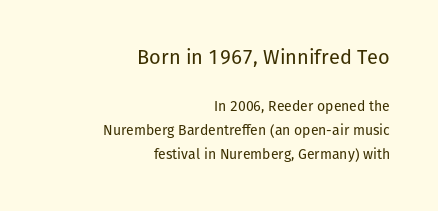
Q: Is the text bold? A: No.
Q: Is the text italic (slanted)? A: No, it is upright.
Q: Is the text underlined? A: No.
Q: How is the paragraph aligned? A: Right-aligned.
Q: Is the spacing between letters normal or unusually wide? A: Normal.
Q: Which block of text is set in a larger size, the first (top) or the second (bottom)? A: The first (top) one.
